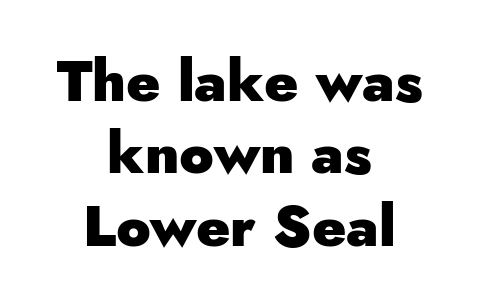
{"serif": "no", "italic": "no", "bold": "yes", "weight": "heavy", "width": "normal", "stroke_contrast": "low", "x_height": "small", "monospaced": "no", "underline": "no", "align": "center", "line_spacing": "normal", "line_spacing_ratio": 1.27, "letter_spacing": "normal", "letter_spacing_em": 0.0, "glyph_px": 57}
